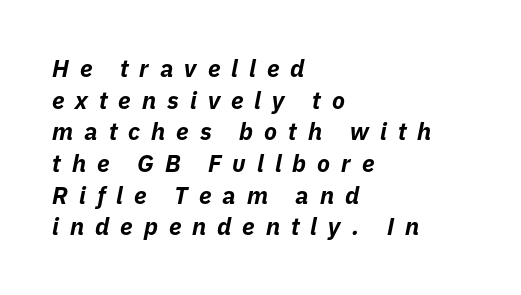
The image shows 24 px bold type, italic (leaning right); set left-aligned, normal line spacing (1.32x), unusually wide letter spacing (+0.46 em), not underlined.
